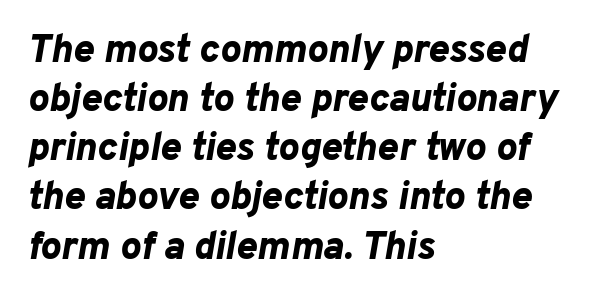
The image shows 39 px bold type, italic (leaning right); set left-aligned, normal line spacing (1.26x), normal letter spacing, not underlined; low stroke contrast and a medium x-height.
